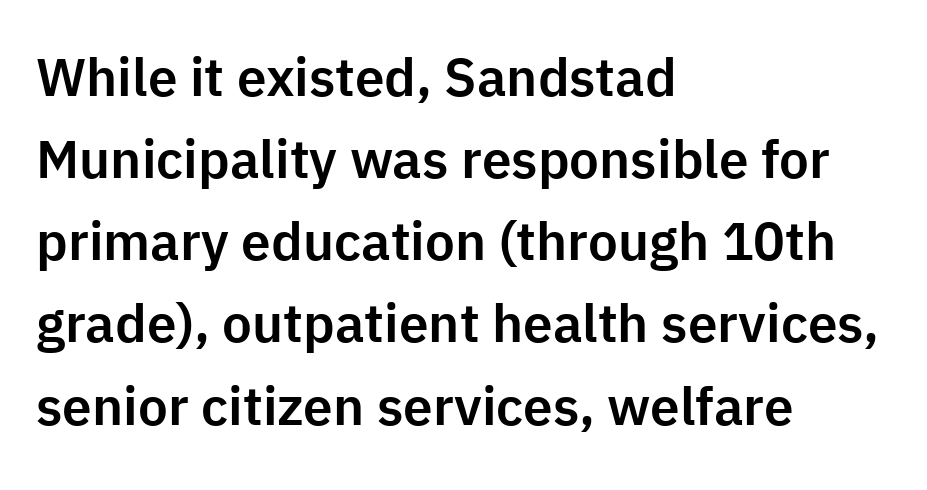
Q: Is the text italic (slanted)? A: No, it is upright.
Q: Is the typeface a serif or a sans-serif typeface? A: Sans-serif.
Q: Is the text underlined? A: No.
Q: How is the paragraph aligned? A: Left-aligned.
Q: Is the spacing between letters normal or unusually wide? A: Normal.
Q: Is the spacing between lines tight, normal or loose? A: Normal.
Q: Width (condensed, normal, or wide)? A: Normal.
Q: Stroke contrast? A: Low.
Q: x-height? A: Medium.
Q: Monospaced? A: No.
